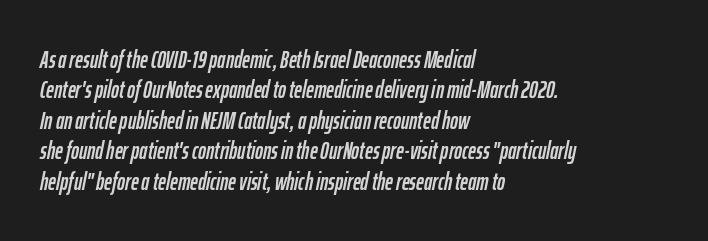
The passage is arranged the way most books set body copy — flush left. Compared with typical body copy, the letter spacing here is the same. The line-height multiplier appears to be the usual default. When letters slant like this, we call the style italic.
